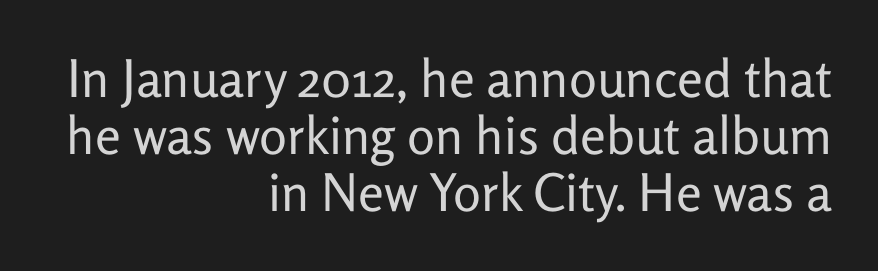
Q: Is the text bold? A: No.
Q: Is the text italic (slanted)? A: No, it is upright.
Q: Is the typeface a serif or a sans-serif typeface? A: Sans-serif.
Q: Is the text underlined? A: No.
Q: How is the paragraph aligned? A: Right-aligned.
Q: Is the spacing between letters normal or unusually wide? A: Normal.
Q: Is the spacing between lines tight, normal or loose? A: Tight.
Q: Width (condensed, normal, or wide)? A: Normal.
Q: Stroke contrast? A: Low.
Q: x-height? A: Medium.
Q: Monospaced? A: No.
